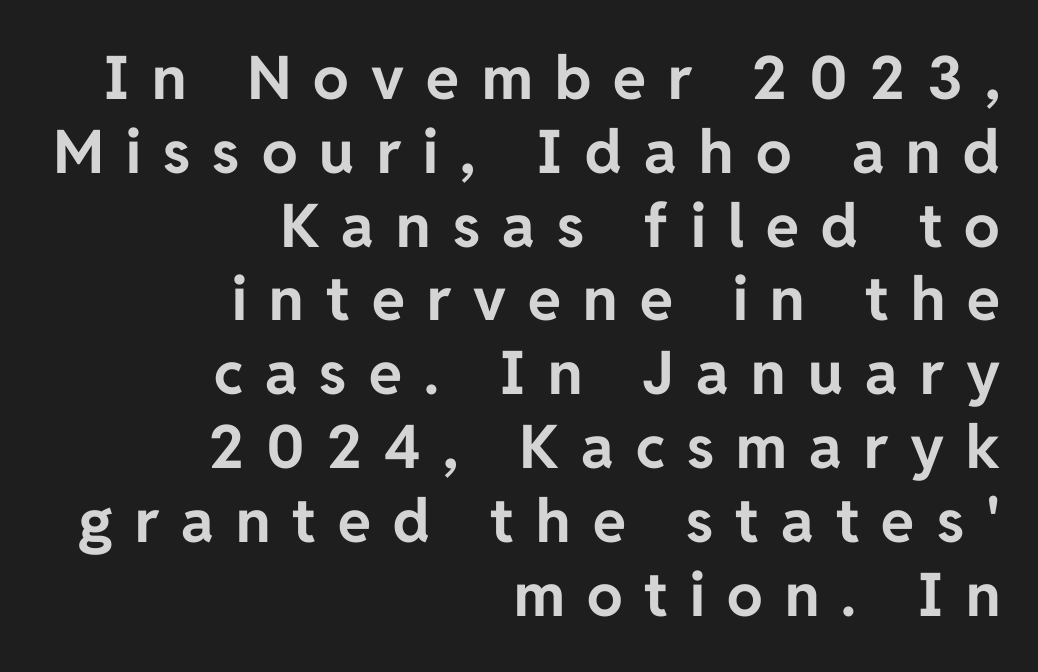
Q: Is the text bold? A: Yes.
Q: Is the text italic (slanted)? A: No, it is upright.
Q: Is the typeface a serif or a sans-serif typeface? A: Sans-serif.
Q: Is the text underlined? A: No.
Q: How is the paragraph aligned? A: Right-aligned.
Q: Is the spacing between letters normal or unusually wide? A: Unusually wide.
Q: Width (condensed, normal, or wide)? A: Normal.
Q: Stroke contrast? A: Low.
Q: x-height? A: Medium.
Q: Monospaced? A: No.
